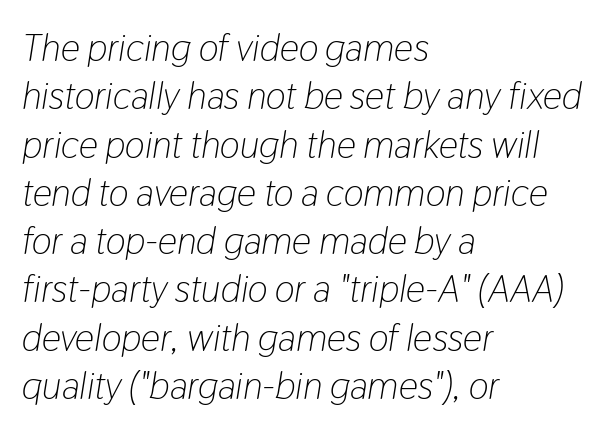
Q: Is the text bold? A: No.
Q: Is the text italic (slanted)? A: Yes, it leans right by about 9 degrees.
Q: Is the text underlined? A: No.
Q: How is the paragraph aligned? A: Left-aligned.
Q: Is the spacing between letters normal or unusually wide? A: Normal.
Q: Is the spacing between lines tight, normal or loose? A: Normal.
Q: Width (condensed, normal, or wide)? A: Condensed.
Q: Stroke contrast? A: Low.
Q: x-height? A: Medium.
Q: Monospaced? A: No.
